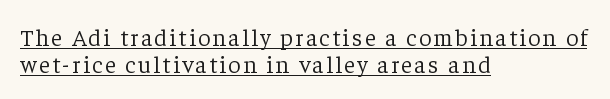
Q: Is the text bold? A: No.
Q: Is the text italic (slanted)? A: No, it is upright.
Q: Is the text underlined? A: Yes.
Q: How is the paragraph aligned? A: Left-aligned.
Q: Is the spacing between lines tight, normal or loose? A: Tight.
